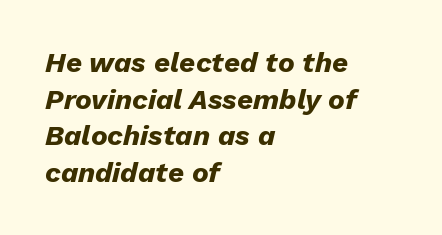
{"italic": "yes", "lean": "right", "slant_degrees": 13, "bold": "yes", "weight": "heavy", "width": "normal", "stroke_contrast": "low", "x_height": "medium", "monospaced": "no", "underline": "no", "align": "left", "line_spacing": "normal", "line_spacing_ratio": 1.31, "letter_spacing": "normal", "letter_spacing_em": 0.0, "glyph_px": 28}
